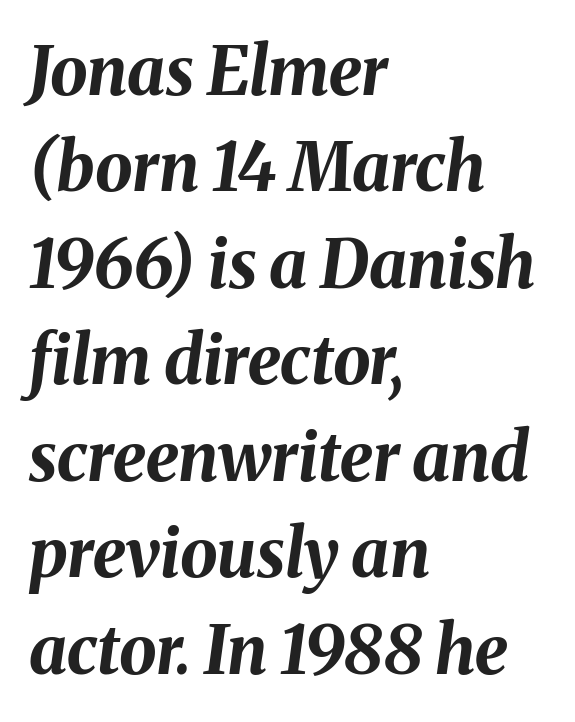
Q: Is the text bold? A: Yes.
Q: Is the text italic (slanted)? A: Yes, it leans right by about 8 degrees.
Q: Is the text underlined? A: No.
Q: How is the paragraph aligned? A: Left-aligned.
Q: Is the spacing between letters normal or unusually wide? A: Normal.
Q: Is the spacing between lines tight, normal or loose? A: Normal.
Q: Width (condensed, normal, or wide)? A: Normal.
Q: Stroke contrast? A: Medium.
Q: x-height? A: Medium.
Q: Monospaced? A: No.
